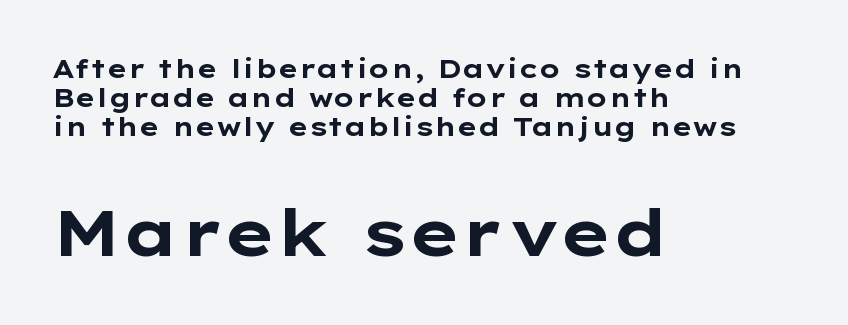
Notice how the passage keeps a crisp vertical edge on the left only. The font is running at its bold setting. Proportional: the letters do not fall into vertical columns. Which chunk is bigger? The second one — the bottom block dwarfs the top.
